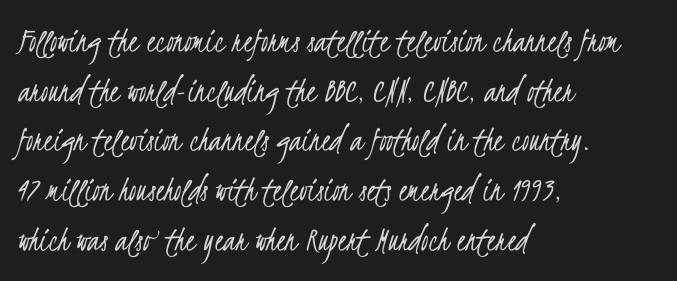
{"serif": "no", "bold": "no", "weight": "light", "width": "condensed", "stroke_contrast": "low", "x_height": "small", "monospaced": "no", "underline": "no", "align": "left", "line_spacing": "normal", "line_spacing_ratio": 1.38, "letter_spacing": "normal", "letter_spacing_em": 0.0, "glyph_px": 36}
